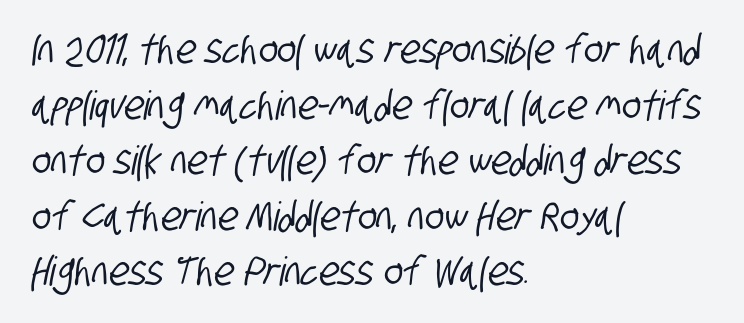
These lines sit exactly where default settings would place them. Compared with typical body copy, the letter spacing here is the same. Spacing verdict: proportional, widths tailored to each character. The ragged edge is on the right, which tells us the setting is flush left.
